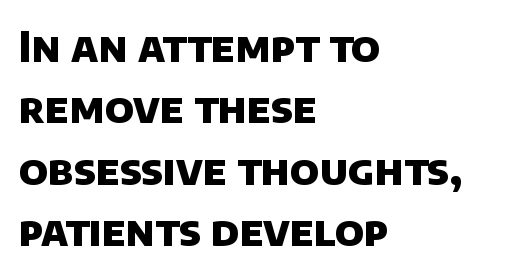
The image shows 41 px heavy sans-serif type; set left-aligned, normal line spacing (1.5x), normal letter spacing, not underlined; low stroke contrast and a large x-height.
